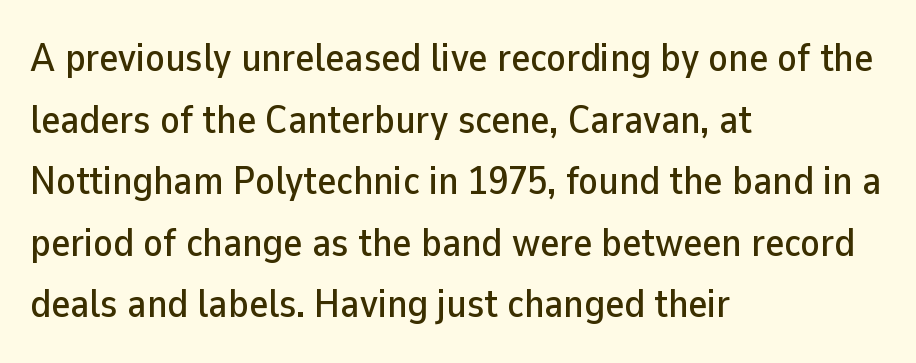
Q: Is the text italic (slanted)? A: No, it is upright.
Q: Is the typeface a serif or a sans-serif typeface? A: Sans-serif.
Q: Is the text underlined? A: No.
Q: How is the paragraph aligned? A: Left-aligned.
Q: Is the spacing between letters normal or unusually wide? A: Normal.
Q: Is the spacing between lines tight, normal or loose? A: Normal.
Q: Width (condensed, normal, or wide)? A: Normal.
Q: Stroke contrast? A: Low.
Q: x-height? A: Medium.
Q: Monospaced? A: No.
